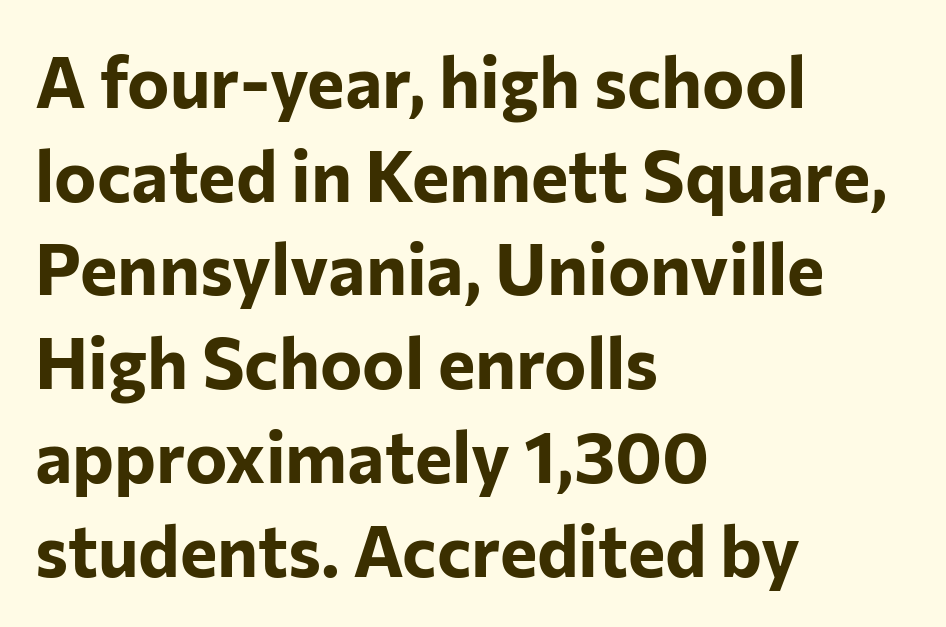
The image shows 71 px bold sans-serif type, upright; set left-aligned, normal line spacing (1.32x), normal letter spacing, not underlined; low stroke contrast and a medium x-height.
